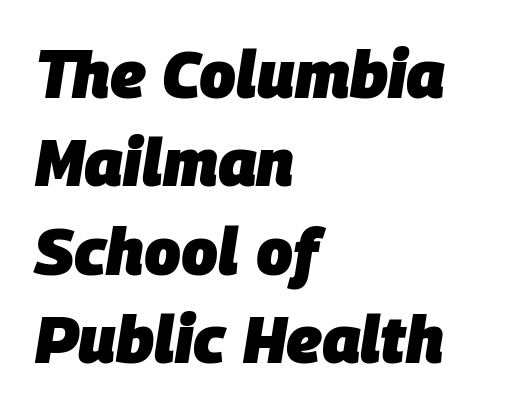
Q: Is the text bold? A: Yes.
Q: Is the text italic (slanted)? A: Yes, it leans right by about 9 degrees.
Q: Is the text underlined? A: No.
Q: How is the paragraph aligned? A: Left-aligned.
Q: Is the spacing between letters normal or unusually wide? A: Normal.
Q: Is the spacing between lines tight, normal or loose? A: Normal.
Q: Width (condensed, normal, or wide)? A: Normal.
Q: Stroke contrast? A: Low.
Q: x-height? A: Large.
Q: Monospaced? A: No.
